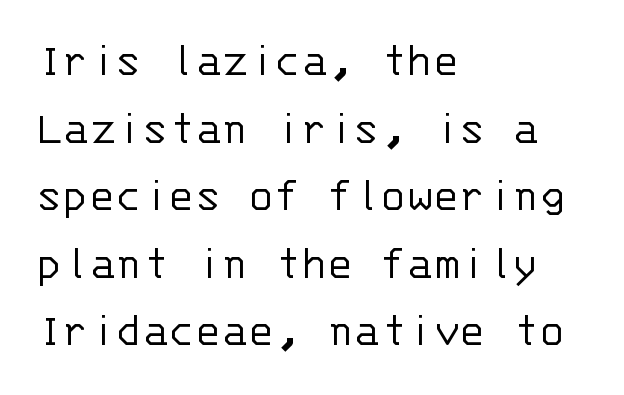
Quick note: interline space is typical. These lines keep a tight, regular rhythm from letter to letter. Is there any slant? The stems are plumb. Quick note: underline off. All the whitespace from short lines collects on the right. The font sits on the lighter half of the weight spectrum, regular included.
